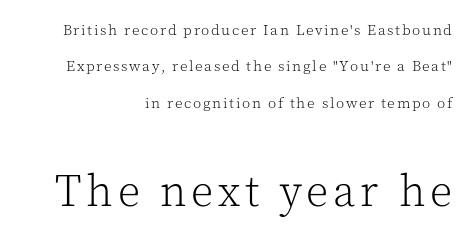
Q: Is the text bold? A: No.
Q: Is the text italic (slanted)? A: No, it is upright.
Q: Is the typeface a serif or a sans-serif typeface? A: Serif.
Q: Is the text underlined? A: No.
Q: How is the paragraph aligned? A: Right-aligned.
Q: Is the spacing between lines tight, normal or loose? A: Loose.
Q: Which block of text is set in a larger size, the first (top) or the second (bottom)? A: The second (bottom) one.
Q: Width (condensed, normal, or wide)? A: Normal.
Q: x-height? A: Medium.
Q: Monospaced? A: No.
